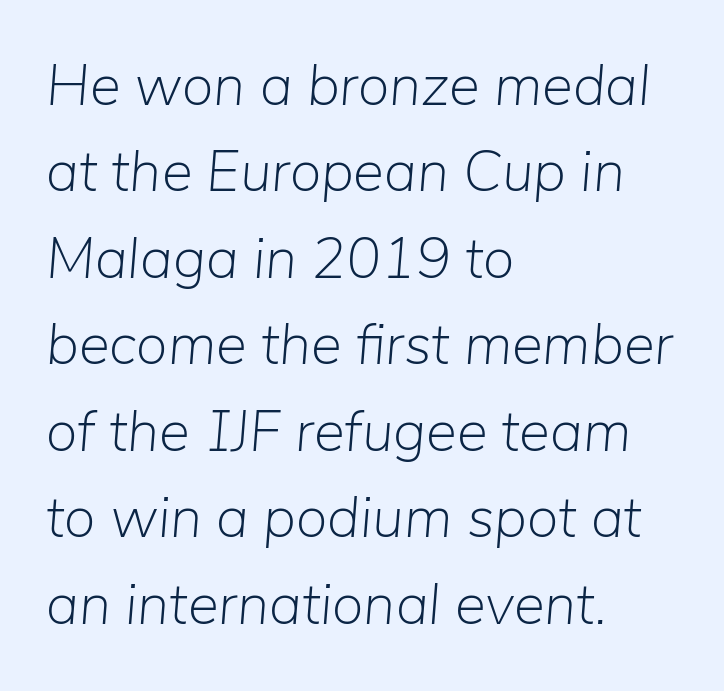
The font's italic variant was chosen for this text. Teacher's note: observe the even left margin — that is flush-left alignment. Looks like regular typesetting: each glyph gets only the width it needs. Quick note: underline off.
